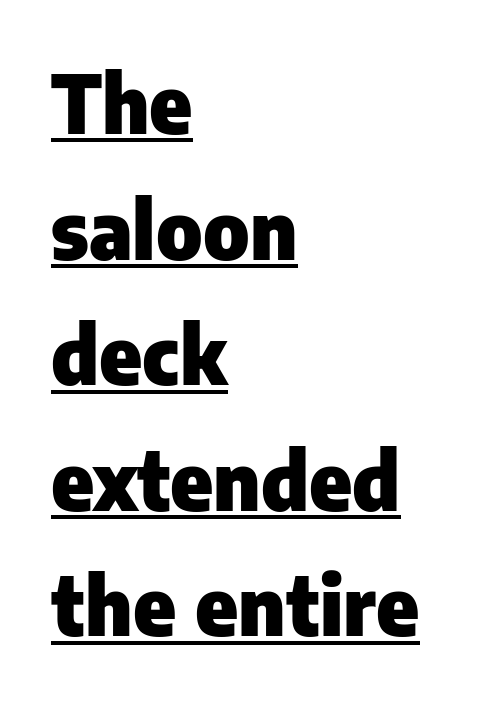
The image shows 80 px heavy sans-serif type, upright; set left-aligned, normal line spacing (1.57x), normal letter spacing, underlined; low stroke contrast and a medium x-height.
